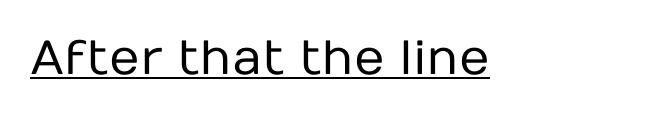
The image shows 48 px regular-weight sans-serif type, upright; set normal letter spacing, underlined; low stroke contrast and a medium x-height.
